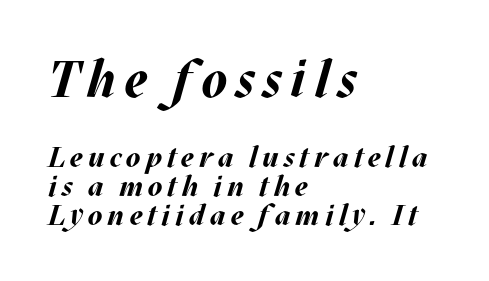
Q: Is the text bold? A: Yes.
Q: Is the text italic (slanted)? A: Yes, it leans right by about 17 degrees.
Q: Is the text underlined? A: No.
Q: How is the paragraph aligned? A: Left-aligned.
Q: Is the spacing between lines tight, normal or loose? A: Tight.
Q: Which block of text is set in a larger size, the first (top) or the second (bottom)? A: The first (top) one.
Q: Width (condensed, normal, or wide)? A: Normal.
Q: Stroke contrast? A: Medium.
Q: x-height? A: Large.
Q: Monospaced? A: No.
